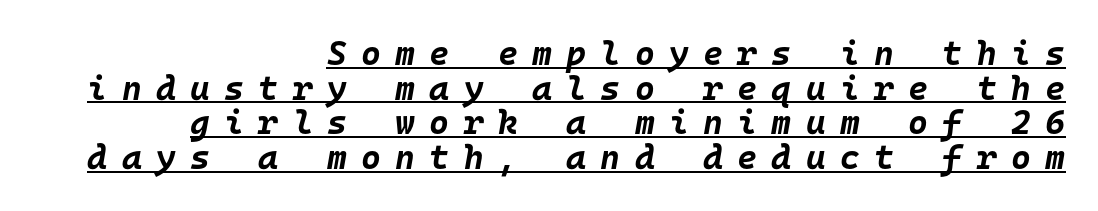
The image shows 34 px bold type, italic (leaning right), monospaced; set right-aligned, tight line spacing (1.02x), unusually wide letter spacing (+0.42 em), underlined; low stroke contrast and a large x-height.
